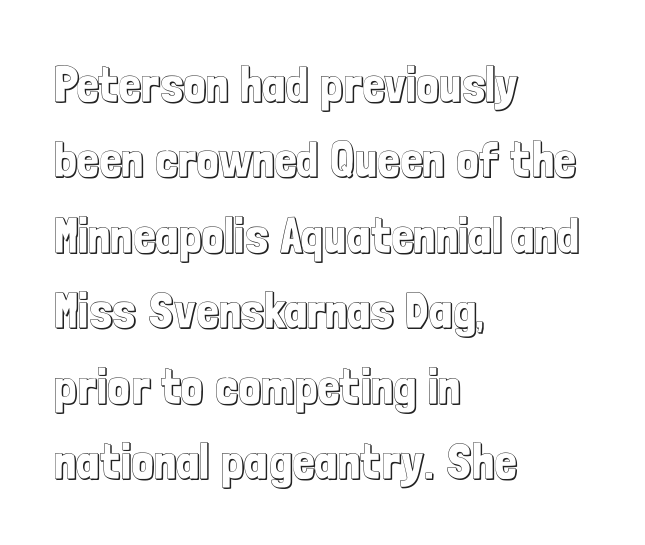
{"italic": "no", "width": "condensed", "x_height": "medium", "monospaced": "no", "underline": "no", "align": "left", "line_spacing": "normal", "line_spacing_ratio": 1.54, "letter_spacing": "normal", "letter_spacing_em": 0.0, "glyph_px": 49}
